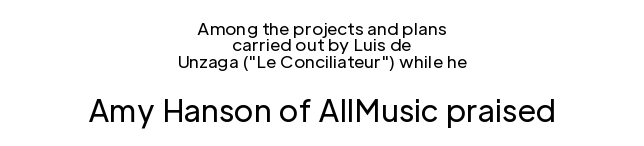
{"serif": "no", "italic": "no", "bold": "no", "weight": "regular", "width": "normal", "stroke_contrast": "low", "x_height": "medium", "monospaced": "no", "underline": "no", "align": "center", "line_spacing": "tight", "line_spacing_ratio": 0.97, "letter_spacing": "normal", "letter_spacing_em": 0.0, "larger_block": "second", "size_ratio": 1.76, "glyph_px": 30}
